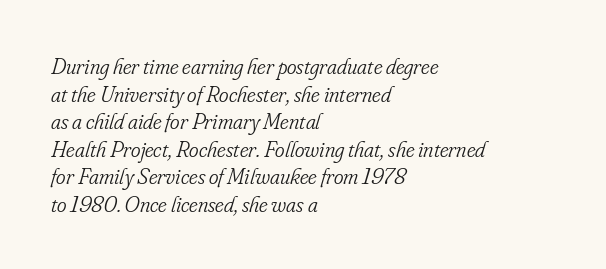
The image shows 23 px text type, italic (leaning right); set left-aligned, line spacing 1.2x, normal letter spacing, not underlined.
